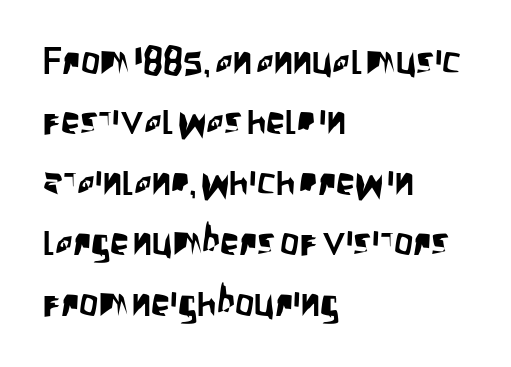
Check under the words: just untouched page. These lines stack with their left ends in a neat column. Nope, not italic — everything's standing straight. Think of a printed novel: that variable character pitch is what you see here. The space between consecutive lines is moderate. No extra tracking has been applied to these lines.
